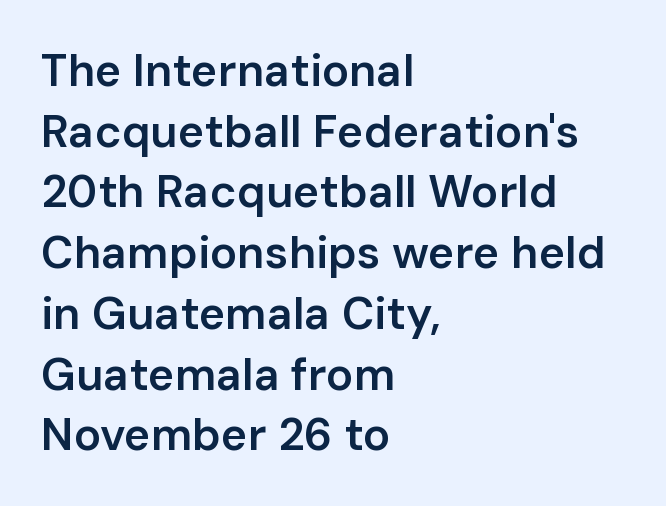
Q: Is the text bold? A: Semi-bold.
Q: Is the text italic (slanted)? A: No, it is upright.
Q: Is the typeface a serif or a sans-serif typeface? A: Sans-serif.
Q: Is the text underlined? A: No.
Q: How is the paragraph aligned? A: Left-aligned.
Q: Is the spacing between letters normal or unusually wide? A: Normal.
Q: Is the spacing between lines tight, normal or loose? A: Normal.
Q: Width (condensed, normal, or wide)? A: Normal.
Q: Stroke contrast? A: Low.
Q: x-height? A: Medium.
Q: Monospaced? A: No.
